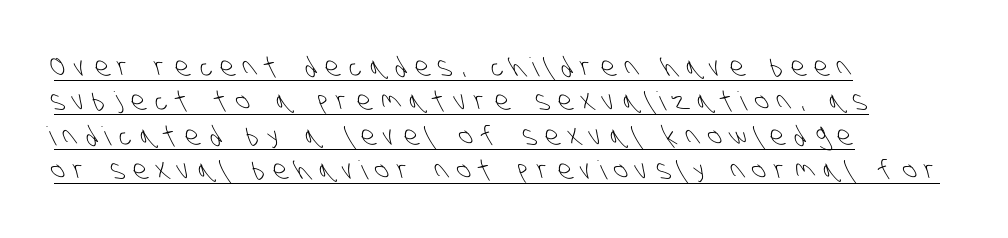
Q: Is the text bold? A: No.
Q: Is the text underlined? A: Yes.
Q: How is the paragraph aligned? A: Left-aligned.
Q: Is the spacing between letters normal or unusually wide? A: Unusually wide.
Q: Is the spacing between lines tight, normal or loose? A: Normal.
